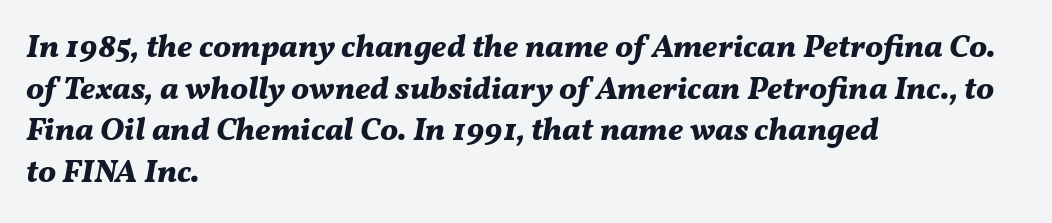
{"italic": "yes", "lean": "right", "slant_degrees": 11, "bold": "yes", "weight": "bold", "width": "normal", "stroke_contrast": "medium", "x_height": "medium", "monospaced": "no", "underline": "no", "align": "left", "line_spacing": "normal", "line_spacing_ratio": 1.3, "letter_spacing": "normal", "letter_spacing_em": 0.0, "glyph_px": 32}
